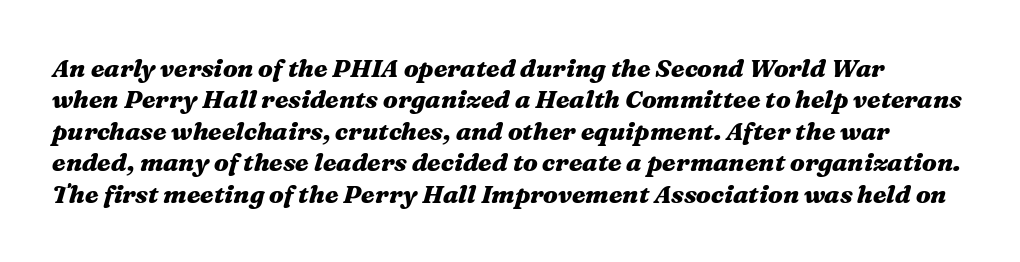
The image shows 25 px bold type, italic (leaning right); set normal line spacing (1.26x), normal letter spacing, not underlined.
